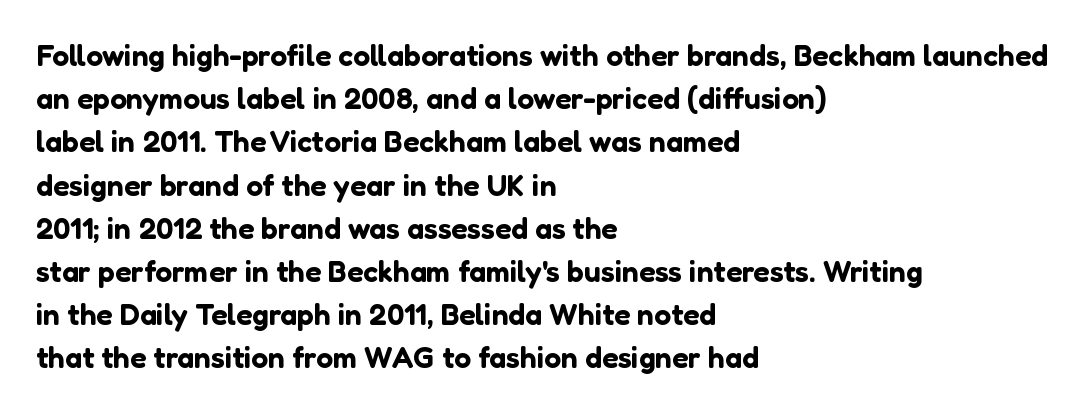
{"serif": "no", "italic": "no", "width": "normal", "stroke_contrast": "low", "x_height": "medium", "monospaced": "no", "underline": "no", "align": "left", "line_spacing": "normal", "line_spacing_ratio": 1.44, "letter_spacing": "normal", "letter_spacing_em": 0.0, "glyph_px": 30}
